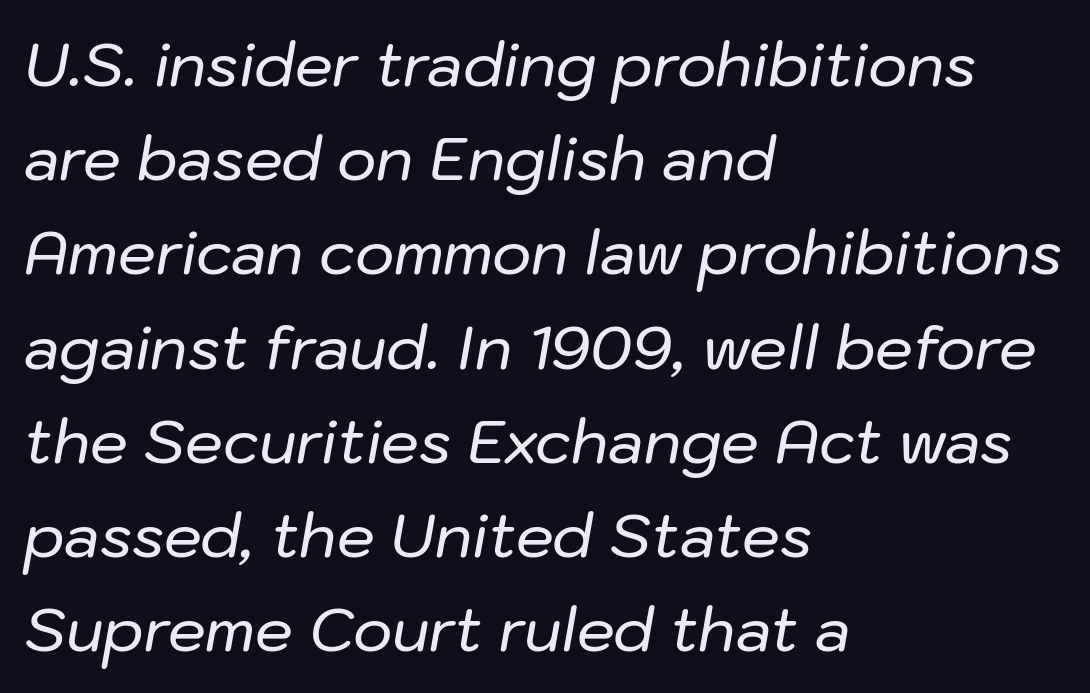
The image shows 60 px text type, italic (leaning right); set left-aligned, normal line spacing (1.57x), normal letter spacing, not underlined; low stroke contrast and a medium x-height.
